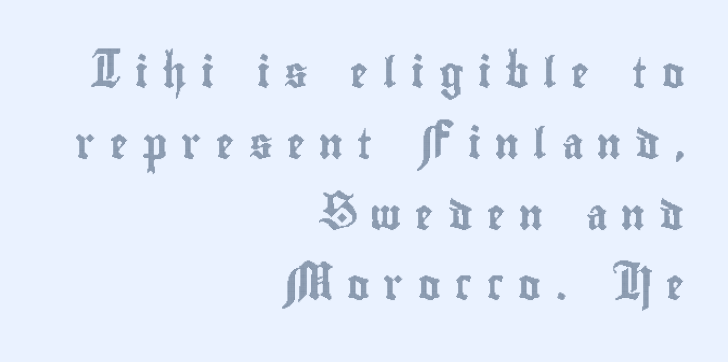
{"italic": "no", "width": "condensed", "x_height": "small", "monospaced": "no", "underline": "no", "align": "right", "line_spacing": "loose", "line_spacing_ratio": 2.36, "letter_spacing": "wide", "letter_spacing_em": 0.48, "glyph_px": 30}
